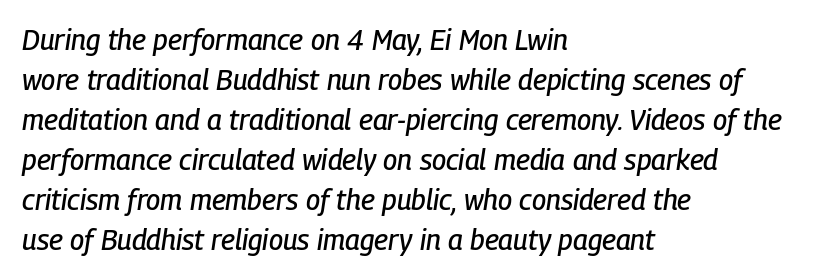
{"italic": "yes", "lean": "right", "slant_degrees": 9, "width": "condensed", "stroke_contrast": "low", "x_height": "medium", "monospaced": "no", "underline": "no", "align": "left", "line_spacing": "normal", "line_spacing_ratio": 1.43, "letter_spacing": "normal", "letter_spacing_em": 0.0, "glyph_px": 28}
